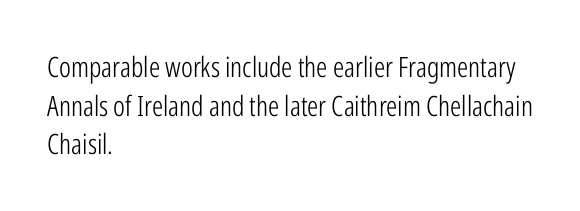
This rendering employs a face without finishing strokes, i.e., a sans-serif. Type without underlining. The lines in this sample share a left origin and differ only in where they stop. Here the glyphs are tracked normally, forming tight word shapes.
